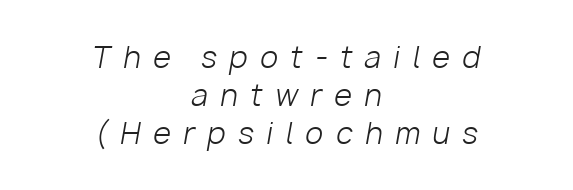
Q: Is the text bold? A: No.
Q: Is the text italic (slanted)? A: Yes, it leans right by about 10 degrees.
Q: Is the text underlined? A: No.
Q: How is the paragraph aligned? A: Centered.
Q: Is the spacing between letters normal or unusually wide? A: Unusually wide.
Q: Is the spacing between lines tight, normal or loose? A: Normal.
Q: Width (condensed, normal, or wide)? A: Normal.
Q: Stroke contrast? A: Low.
Q: x-height? A: Medium.
Q: Monospaced? A: No.
